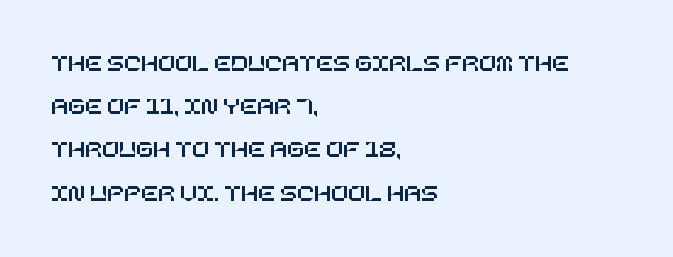
Q: Is the text italic (slanted)? A: No, it is upright.
Q: Is the text underlined? A: No.
Q: How is the paragraph aligned? A: Left-aligned.
Q: Is the spacing between letters normal or unusually wide? A: Normal.
